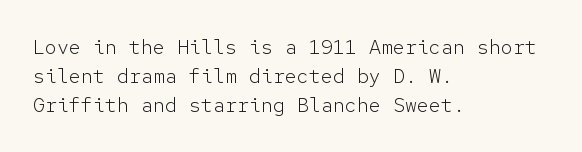
Q: Is the text bold? A: No.
Q: Is the text italic (slanted)? A: No, it is upright.
Q: Is the text underlined? A: No.
Q: How is the paragraph aligned? A: Left-aligned.
Q: Is the spacing between letters normal or unusually wide? A: Normal.
Q: Is the spacing between lines tight, normal or loose? A: Normal.
